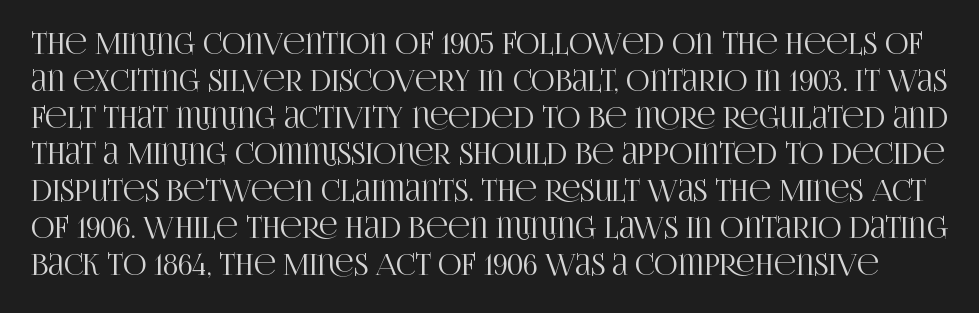
Q: Is the text italic (slanted)? A: No, it is upright.
Q: Is the typeface a serif or a sans-serif typeface? A: Serif.
Q: Is the text underlined? A: No.
Q: Is the spacing between letters normal or unusually wide? A: Normal.
Q: Is the spacing between lines tight, normal or loose? A: Normal.
Q: Width (condensed, normal, or wide)? A: Condensed.
Q: Stroke contrast? A: High.
Q: x-height? A: Large.
Q: Monospaced? A: No.
